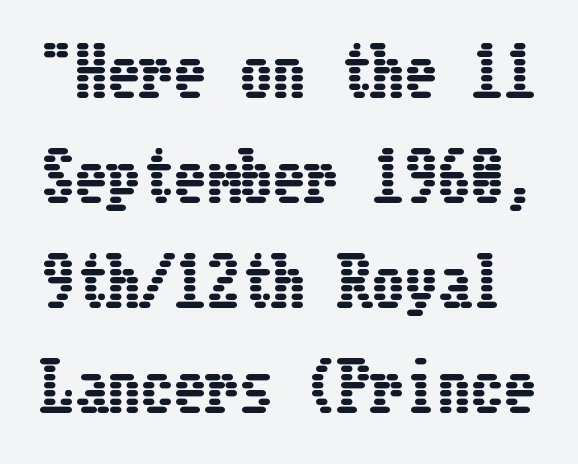
The image shows 66 px condensed type, upright; set normal line spacing (1.59x), normal letter spacing, not underlined; low stroke contrast and a medium x-height.
